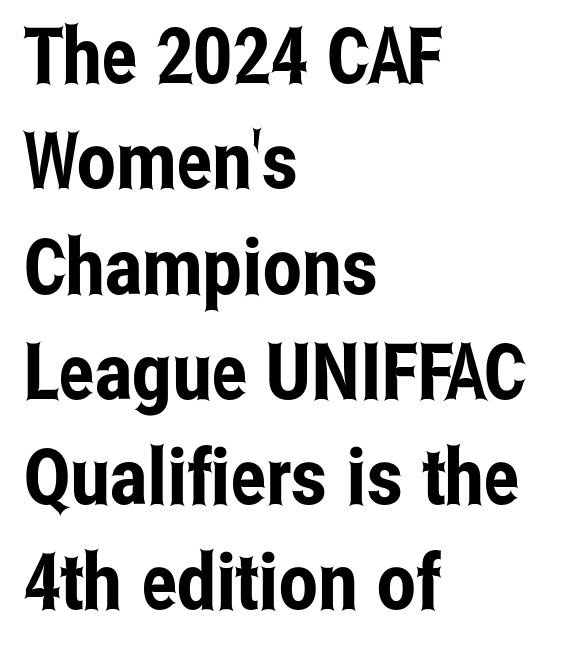
Q: Is the text italic (slanted)? A: No, it is upright.
Q: Is the typeface a serif or a sans-serif typeface? A: Sans-serif.
Q: Is the text underlined? A: No.
Q: How is the paragraph aligned? A: Left-aligned.
Q: Is the spacing between letters normal or unusually wide? A: Normal.
Q: Is the spacing between lines tight, normal or loose? A: Normal.
Q: Width (condensed, normal, or wide)? A: Condensed.
Q: Stroke contrast? A: Low.
Q: x-height? A: Medium.
Q: Monospaced? A: No.
